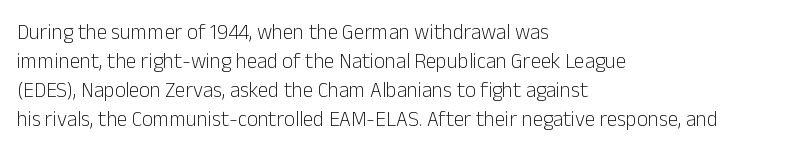
Letters rest on an invisible, unmarked baseline. Heaviness? Minimal to ordinary, like unemphasized prose. The rendering anchors every line to the left-hand side. The line-height multiplier appears to be the usual default.
